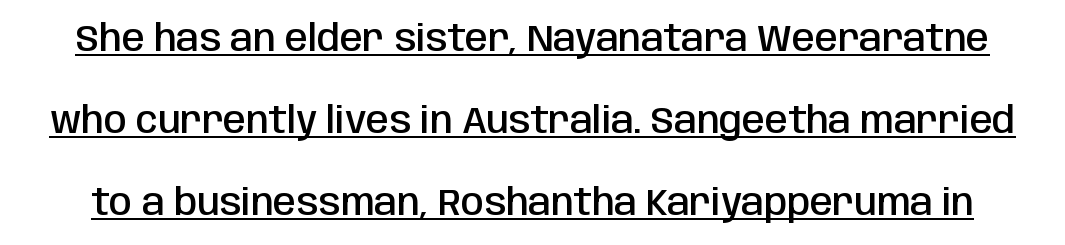
Interline gaps are noticeably wide in this sample. The designer went with a sans here, leaving each stem footless. Tracking here is standard; glyphs follow each other at the usual distance. A bit beefed up — I'd call it semibold rather than bold. Glance below the letters and you will spot a drawn line. Note the varied advance widths — an 'i' is clearly narrower than an 'm'.
